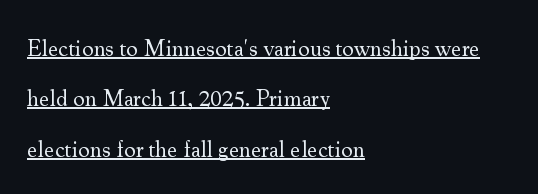
The font sits on the lighter half of the weight spectrum, regular included. This is underlined copy, the kind a proofreader might mark for attention. Loosely led — the rows are spread out. The line texture is even and compact thanks to regular tracking.
